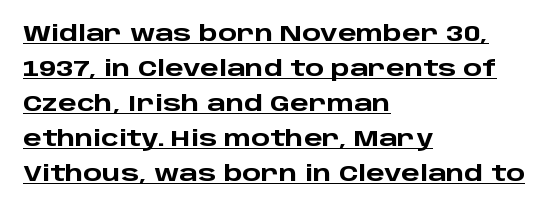
Q: Is the text bold? A: Yes.
Q: Is the text italic (slanted)? A: No, it is upright.
Q: Is the text underlined? A: Yes.
Q: How is the paragraph aligned? A: Left-aligned.
Q: Is the spacing between letters normal or unusually wide? A: Normal.
Q: Is the spacing between lines tight, normal or loose? A: Normal.
